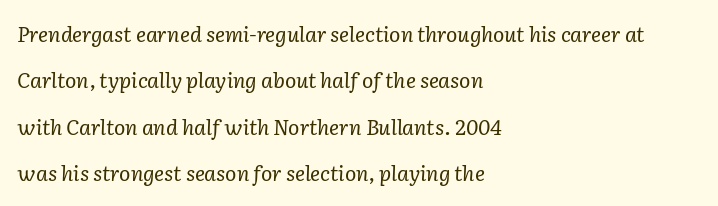
One-word summary of the alignment: left. No word sits above an underline. Vertical spacing — loose. If you drew a line through each stem, it would be angled. Nothing unusual about the tracking: characters are spaced as the font intends.
